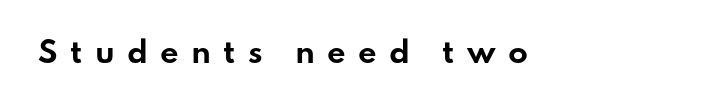
The image shows 29 px bold, wide sans-serif type, upright; set unusually wide letter spacing (+0.42 em), not underlined; low stroke contrast and a small x-height.
